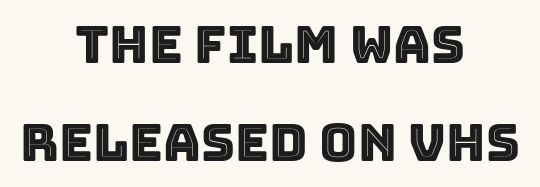
The image shows 52 px text type, upright; set centered, line spacing 1.88x, normal letter spacing, not underlined; a large x-height.
